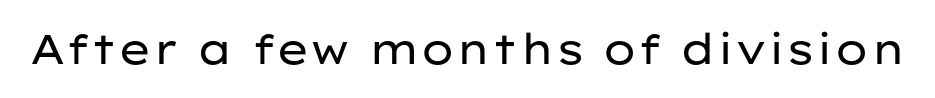
The lettering holds an erect, upright posture throughout. Does the type have serifs? No, each stem ends abruptly. Nobody drew a line under any word here. Character widths vary here, with narrow letters taking less room than wide ones. Nothing unusual about the tracking: characters are spaced as the font intends.
